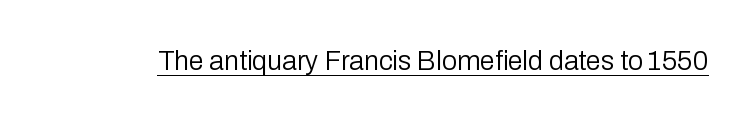
Vertical stems look standard width or narrower in stroke. This sample carries an underscore along the baseline area. Notice how the stems are strictly vertical — no italics here. Spacing between characters is what you'd get straight out of the box.
